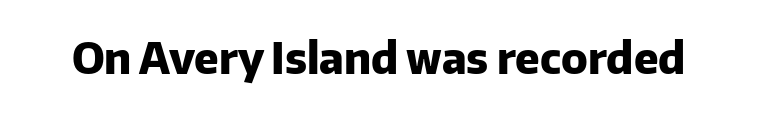
Q: Is the text bold? A: Yes.
Q: Is the text italic (slanted)? A: No, it is upright.
Q: Is the typeface a serif or a sans-serif typeface? A: Sans-serif.
Q: Is the text underlined? A: No.
Q: Is the spacing between letters normal or unusually wide? A: Normal.
Q: Width (condensed, normal, or wide)? A: Normal.
Q: Stroke contrast? A: Low.
Q: x-height? A: Medium.
Q: Monospaced? A: No.
